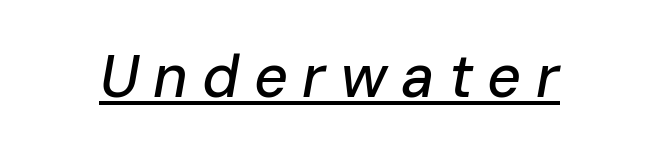
{"italic": "yes", "lean": "right", "slant_degrees": 10, "width": "normal", "stroke_contrast": "low", "x_height": "medium", "monospaced": "no", "underline": "yes", "letter_spacing": "wide", "letter_spacing_em": 0.24, "glyph_px": 59}
